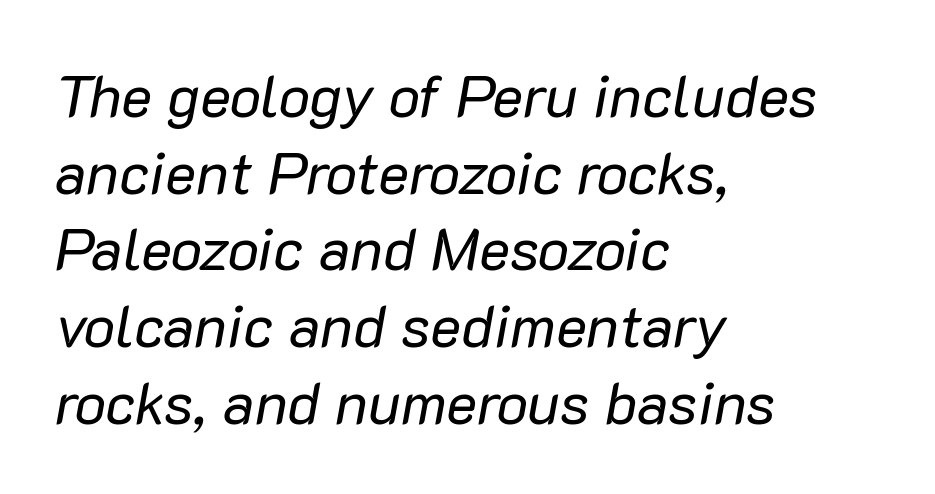
The tracking reads as untouched default to a designer's eye. Character widths vary here, with narrow letters taking less room than wide ones. Quick note: italic. Letters have the restrained weight of plain body copy at most.
